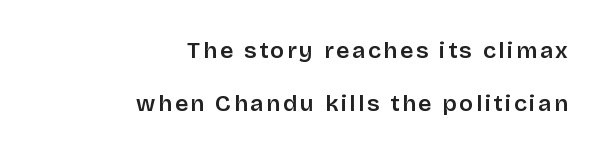
Q: Is the text italic (slanted)? A: No, it is upright.
Q: Is the text underlined? A: No.
Q: How is the paragraph aligned? A: Right-aligned.
Q: Is the spacing between lines tight, normal or loose? A: Loose.
